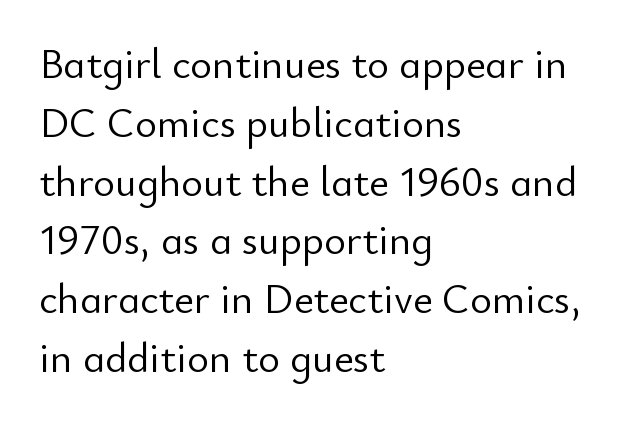
Unmarked baselines from the first word to the last. A student would call this left alignment; a typographer would say flush left, rag right. Observe the ordinary spacing: letters are neighbours, not strangers. Note: no serifs on the glyphs. These lines are rendered in a variable-pitch font. Reading down the column, the eye jumps a familiar distance to each next line.
